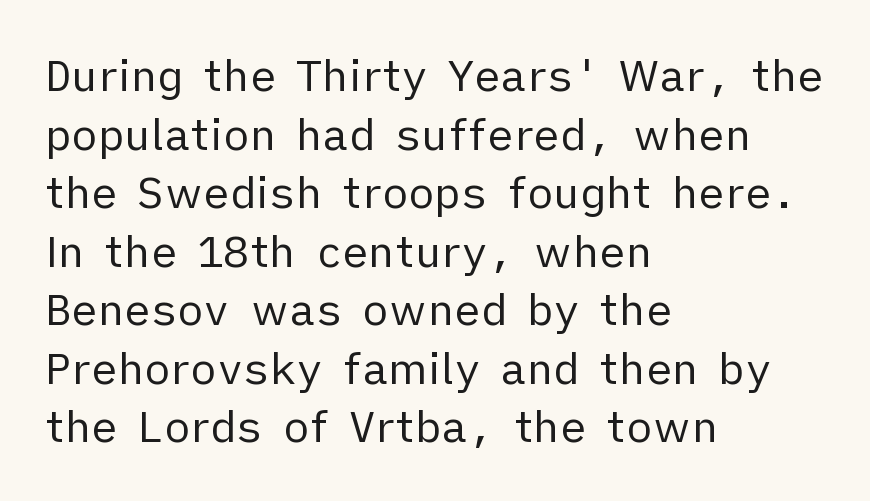
The typeface chosen for these lines omits serifs. Whoever set this chose a conventional vertical rhythm. Layout note: lines flush left. Think standard paragraph weight, or any step lighter than that. Spacing verdict: proportional, widths tailored to each character.
